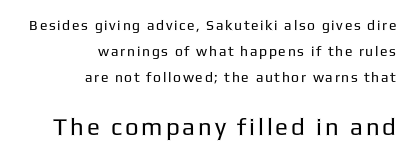
{"italic": "no", "bold": "no", "underline": "no", "align": "right", "line_spacing_ratio": 1.84, "larger_block": "second", "size_ratio": 1.71, "glyph_px": 24}
